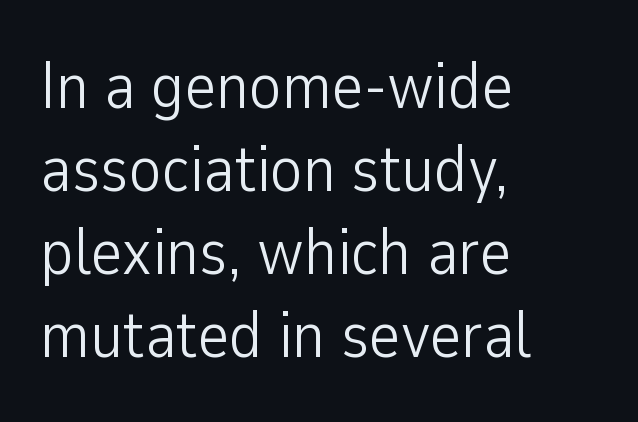
Q: Is the text bold? A: No.
Q: Is the text italic (slanted)? A: No, it is upright.
Q: Is the typeface a serif or a sans-serif typeface? A: Sans-serif.
Q: Is the text underlined? A: No.
Q: How is the paragraph aligned? A: Left-aligned.
Q: Is the spacing between letters normal or unusually wide? A: Normal.
Q: Width (condensed, normal, or wide)? A: Condensed.
Q: Stroke contrast? A: Low.
Q: x-height? A: Medium.
Q: Monospaced? A: No.
